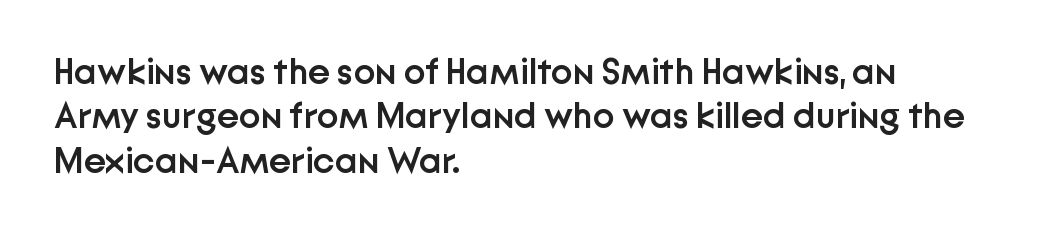
If you drew a line through each stem, it would be perfectly vertical. The type family on display is of the sans-serif kind. These lines are set flush left with a ragged right edge. This is moderately heavy type, rendered in semibold. Words appear dense and cohesive because spacing is normal.
